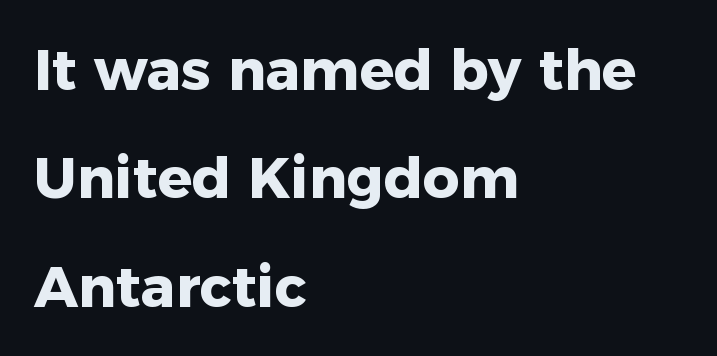
Heavy-handed strokes throughout: this text is bold. A sans-serif font was chosen for this passage. The passage shown is typed in a proportional face where columns would drift. Where is the straight margin? On the left.
